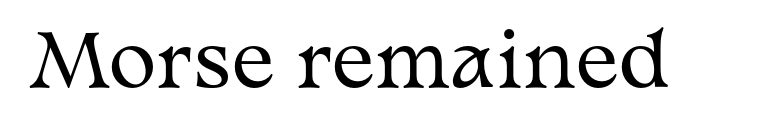
Q: Is the text bold? A: No.
Q: Is the text italic (slanted)? A: No, it is upright.
Q: Is the typeface a serif or a sans-serif typeface? A: Serif.
Q: Is the text underlined? A: No.
Q: Is the spacing between letters normal or unusually wide? A: Normal.
Q: Width (condensed, normal, or wide)? A: Wide.
Q: Stroke contrast? A: Medium.
Q: x-height? A: Medium.
Q: Monospaced? A: No.
